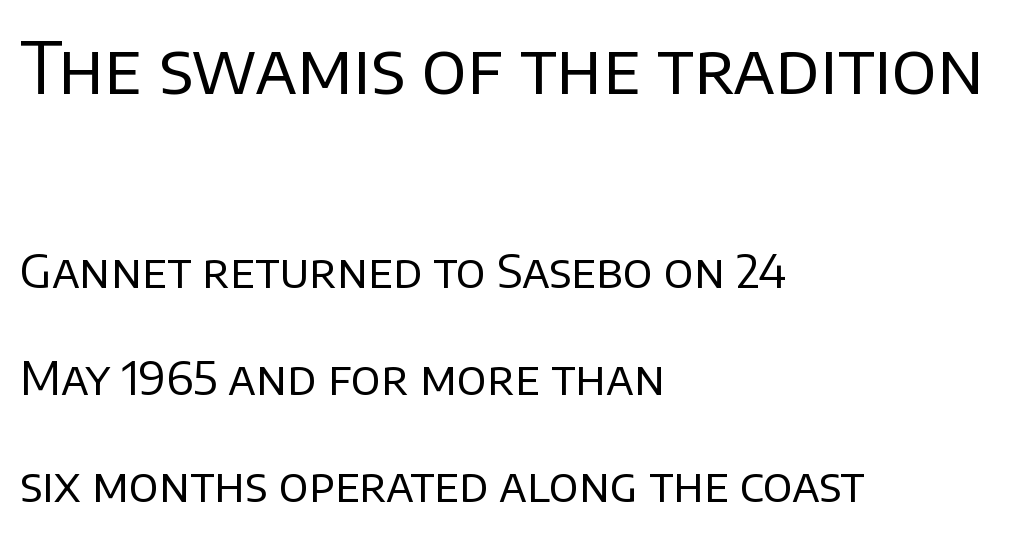
The paragraph has a hard left edge and a soft right edge. Is the lower block the larger one? No — the upper block carries the bigger type. Each letter's strokes conclude bluntly, with no projecting serifs. Bold? No — there's no thickening of the strokes. The typography opts for an upright posture over an oblique one.
